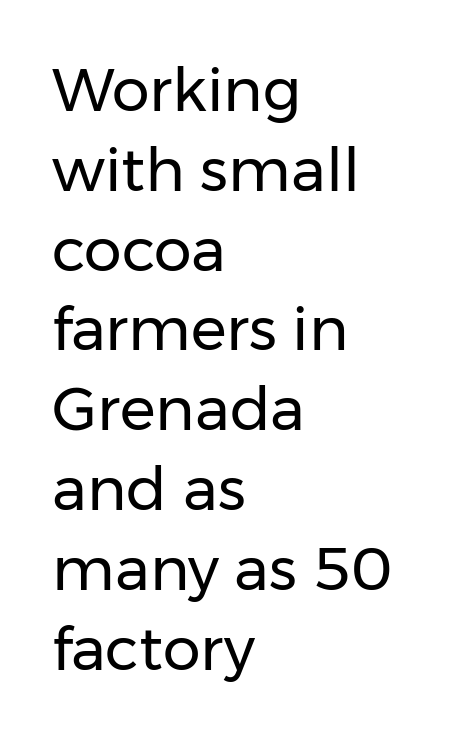
Q: Is the text bold? A: No.
Q: Is the text italic (slanted)? A: No, it is upright.
Q: Is the typeface a serif or a sans-serif typeface? A: Sans-serif.
Q: Is the text underlined? A: No.
Q: How is the paragraph aligned? A: Left-aligned.
Q: Is the spacing between letters normal or unusually wide? A: Normal.
Q: Is the spacing between lines tight, normal or loose? A: Normal.
Q: Width (condensed, normal, or wide)? A: Normal.
Q: Stroke contrast? A: Low.
Q: x-height? A: Medium.
Q: Monospaced? A: No.
